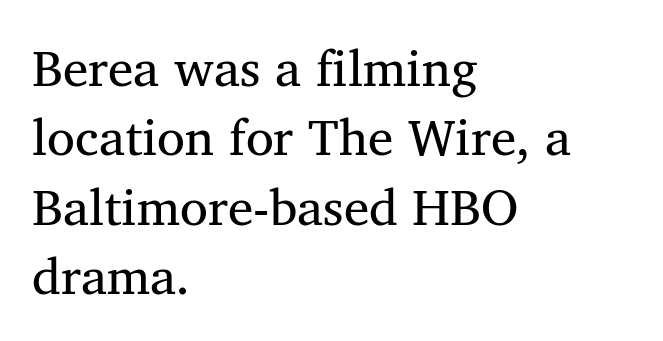
{"serif": "yes", "italic": "no", "bold": "no", "weight": "regular", "width": "normal", "stroke_contrast": "medium", "x_height": "medium", "monospaced": "no", "underline": "no", "align": "left", "line_spacing": "normal", "line_spacing_ratio": 1.36, "letter_spacing": "normal", "letter_spacing_em": 0.0, "glyph_px": 51}
